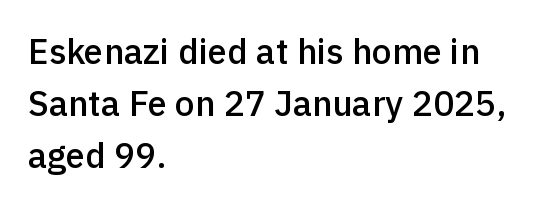
{"serif": "no", "italic": "no", "bold": "semi", "weight": "semibold", "width": "normal", "x_height": "medium", "monospaced": "no", "underline": "no", "align": "left", "line_spacing": "normal", "line_spacing_ratio": 1.48, "letter_spacing": "normal", "letter_spacing_em": 0.0, "glyph_px": 35}
